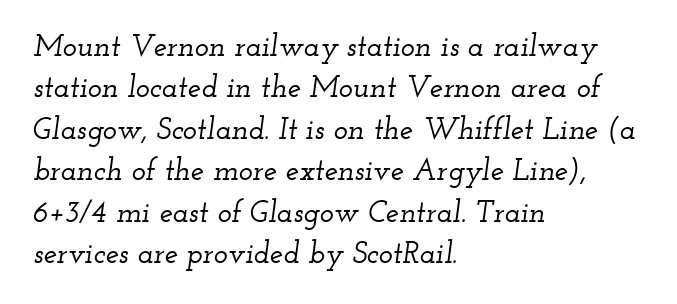
The image shows 30 px wide serif type, italic (leaning right); set left-aligned, normal line spacing (1.38x), normal letter spacing, not underlined; low stroke contrast and a small x-height.
